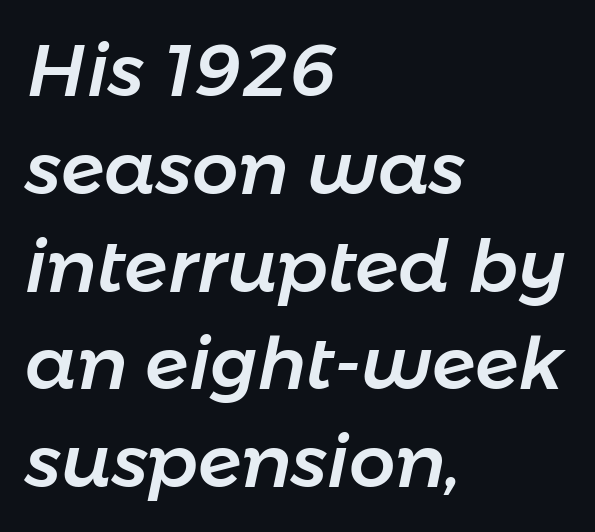
{"italic": "yes", "lean": "right", "slant_degrees": 11, "width": "normal", "stroke_contrast": "low", "x_height": "medium", "monospaced": "no", "underline": "no", "align": "left", "line_spacing": "normal", "line_spacing_ratio": 1.34, "letter_spacing": "normal", "letter_spacing_em": 0.0, "glyph_px": 73}
